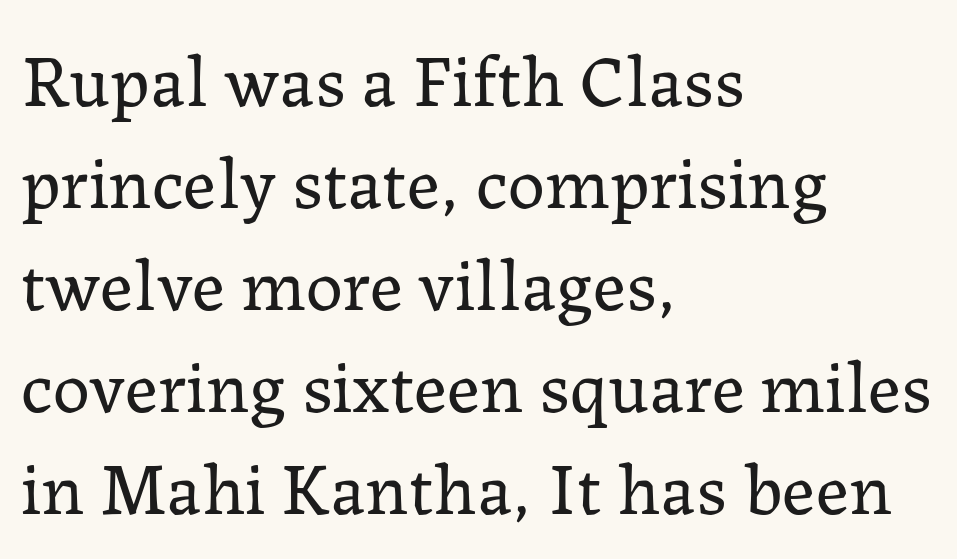
Q: Is the text bold? A: No.
Q: Is the text italic (slanted)? A: No, it is upright.
Q: Is the typeface a serif or a sans-serif typeface? A: Serif.
Q: Is the text underlined? A: No.
Q: How is the paragraph aligned? A: Left-aligned.
Q: Is the spacing between letters normal or unusually wide? A: Normal.
Q: Is the spacing between lines tight, normal or loose? A: Normal.
Q: Width (condensed, normal, or wide)? A: Normal.
Q: Stroke contrast? A: Low.
Q: x-height? A: Medium.
Q: Monospaced? A: No.
